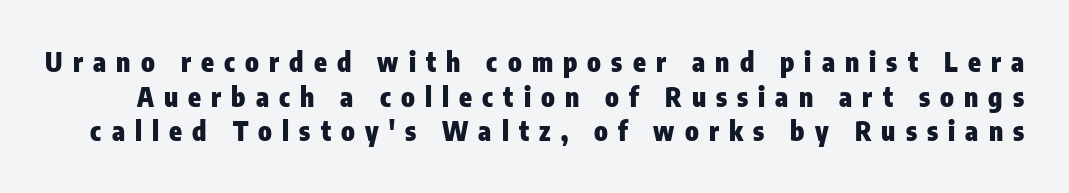
Upright lettering throughout. The passage shown is emphatically bold. These lines sit exactly where default settings would place them. Nobody drew a line under any word here.
